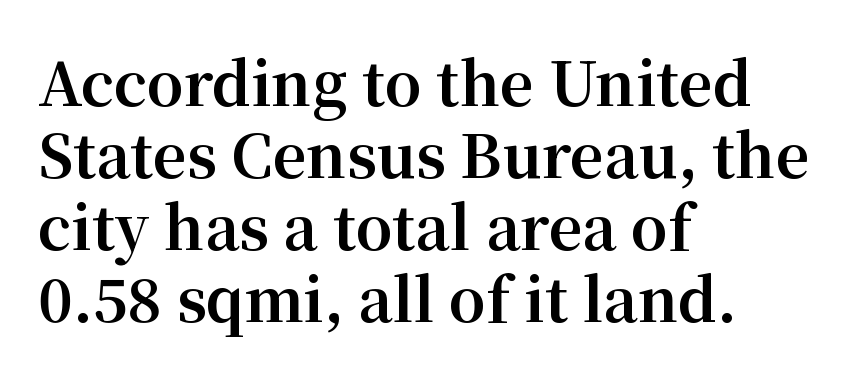
Observe the ordinary spacing: letters are neighbours, not strangers. Chunky letters — that's bold for sure. Examine the stroke ends and you'll spot serifs. It's the straight-up-and-down kind of type. Note the varied advance widths — an 'i' is clearly narrower than an 'm'.
